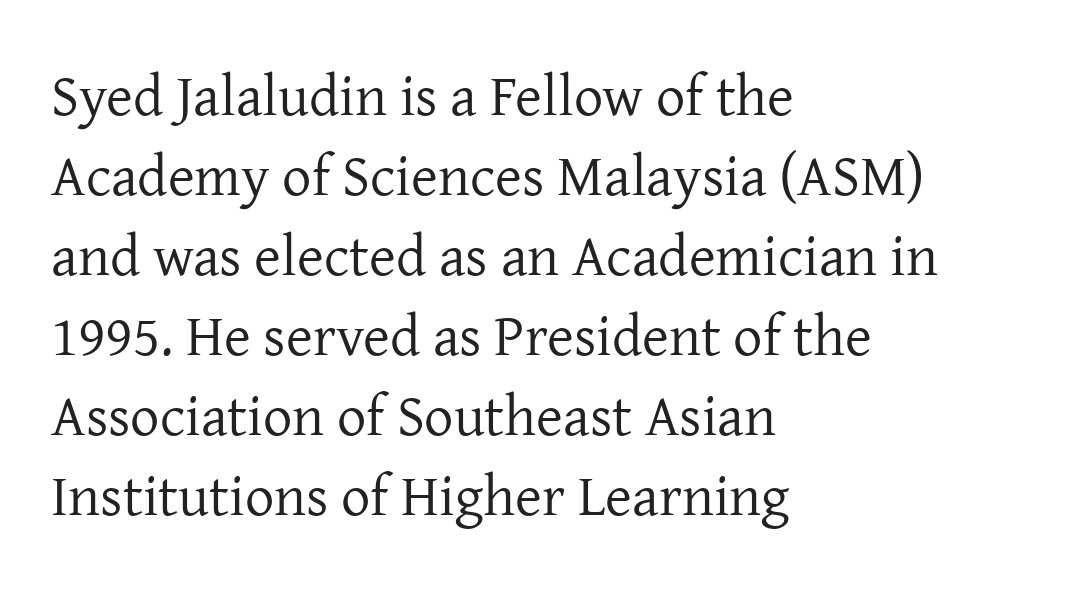
The image shows 58 px regular-weight serif type, upright; set left-aligned, normal line spacing (1.38x), normal letter spacing, not underlined; low stroke contrast and a medium x-height.
